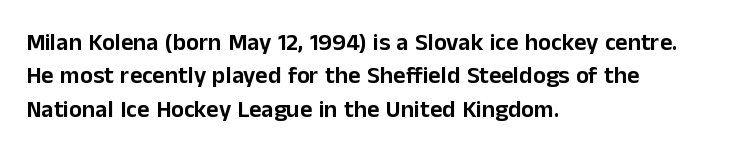
Style check: upright. Bare-footed words on every line. The passage shown has conventional tracking throughout. If you measured baseline to baseline, you'd find a middling distance. A student would call this left alignment; a typographer would say flush left, rag right.
